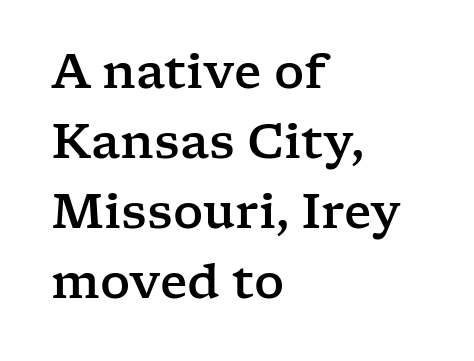
The image shows 47 px wide serif type, upright; set left-aligned, normal line spacing (1.49x), normal letter spacing, not underlined; low stroke contrast and a medium x-height.
